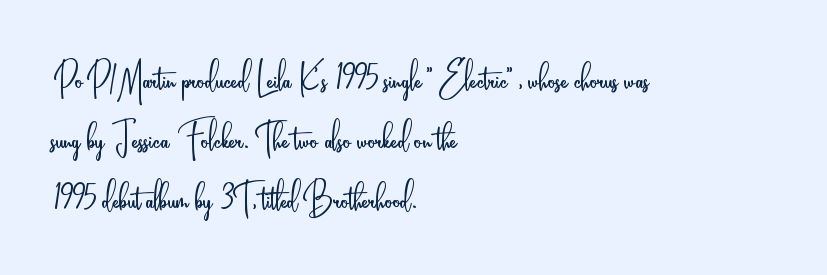
Q: Is the text bold? A: No.
Q: Is the typeface a serif or a sans-serif typeface? A: Sans-serif.
Q: Is the text underlined? A: No.
Q: How is the paragraph aligned? A: Left-aligned.
Q: Is the spacing between letters normal or unusually wide? A: Normal.
Q: Is the spacing between lines tight, normal or loose? A: Normal.
Q: Width (condensed, normal, or wide)? A: Condensed.
Q: Stroke contrast? A: Low.
Q: x-height? A: Small.
Q: Monospaced? A: No.
